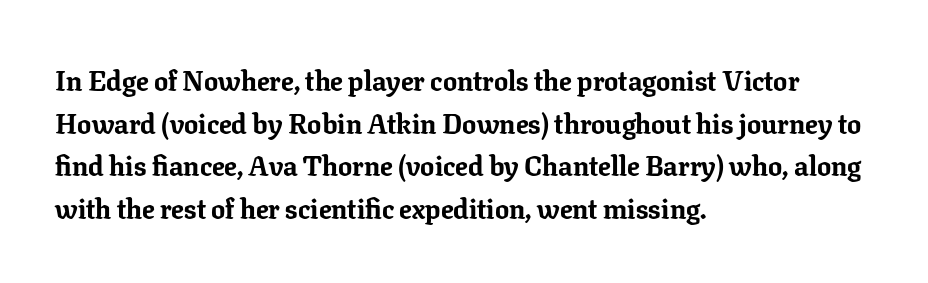
Q: Is the text bold? A: Yes.
Q: Is the text italic (slanted)? A: No, it is upright.
Q: Is the typeface a serif or a sans-serif typeface? A: Serif.
Q: Is the text underlined? A: No.
Q: How is the paragraph aligned? A: Left-aligned.
Q: Is the spacing between letters normal or unusually wide? A: Normal.
Q: Is the spacing between lines tight, normal or loose? A: Normal.
Q: Width (condensed, normal, or wide)? A: Normal.
Q: Stroke contrast? A: Low.
Q: x-height? A: Medium.
Q: Monospaced? A: No.
